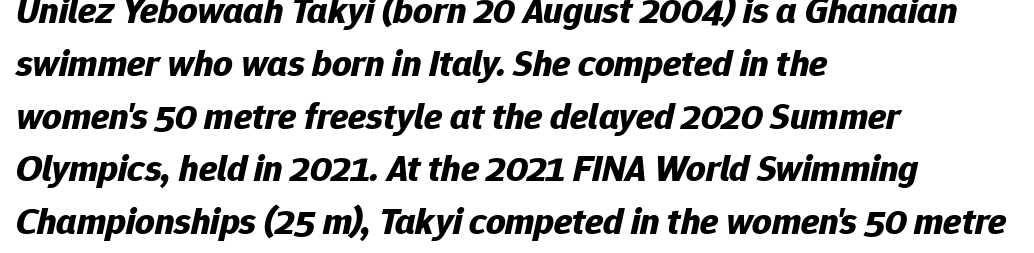
The image shows 38 px bold type, italic (leaning right); set left-aligned, normal line spacing (1.39x), normal letter spacing, not underlined; low stroke contrast and a medium x-height.
